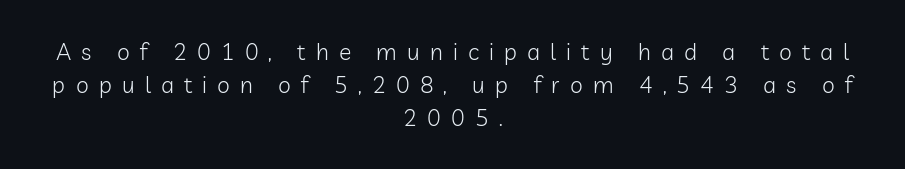
{"italic": "no", "bold": "no", "underline": "no", "align": "center", "line_spacing": "normal", "line_spacing_ratio": 1.44, "letter_spacing": "wide", "letter_spacing_em": 0.44, "glyph_px": 23}
